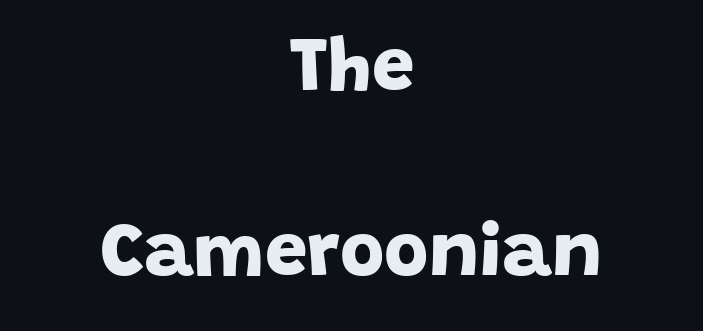
The image shows 76 px bold sans-serif type; set centered, loose line spacing (2.44x), normal letter spacing, not underlined; low stroke contrast and a large x-height.
